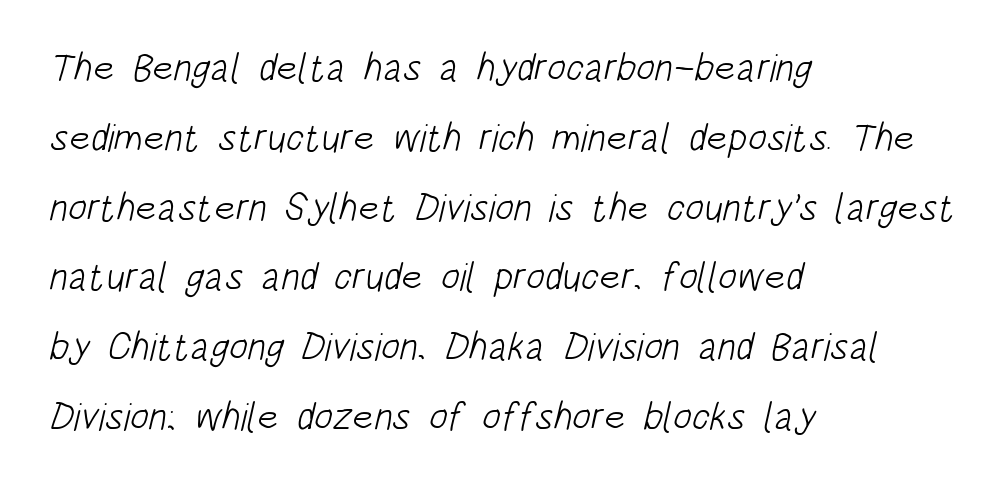
Q: Is the text bold? A: No.
Q: Is the typeface a serif or a sans-serif typeface? A: Sans-serif.
Q: Is the text underlined? A: No.
Q: How is the paragraph aligned? A: Left-aligned.
Q: Is the spacing between letters normal or unusually wide? A: Normal.
Q: Width (condensed, normal, or wide)? A: Condensed.
Q: Stroke contrast? A: Low.
Q: x-height? A: Large.
Q: Monospaced? A: No.
